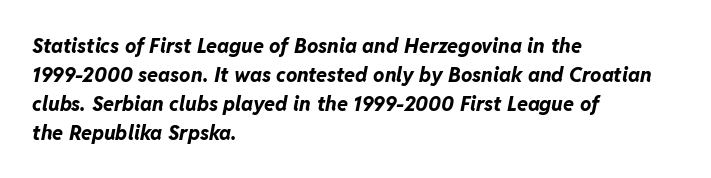
Q: Is the text bold? A: Yes.
Q: Is the text italic (slanted)? A: Yes, it leans right by about 11 degrees.
Q: Is the text underlined? A: No.
Q: How is the paragraph aligned? A: Left-aligned.
Q: Is the spacing between letters normal or unusually wide? A: Normal.
Q: Is the spacing between lines tight, normal or loose? A: Normal.
